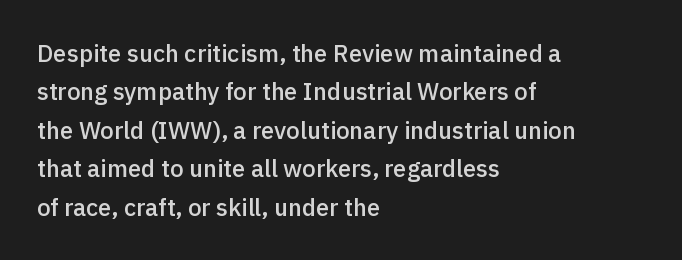
{"italic": "no", "bold": "semi", "underline": "no", "align": "left", "line_spacing": "normal", "line_spacing_ratio": 1.6, "letter_spacing": "normal", "letter_spacing_em": 0.0, "glyph_px": 24}
